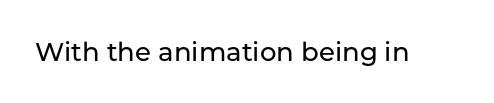
The image shows 26 px text type, upright; set normal letter spacing, not underlined.
